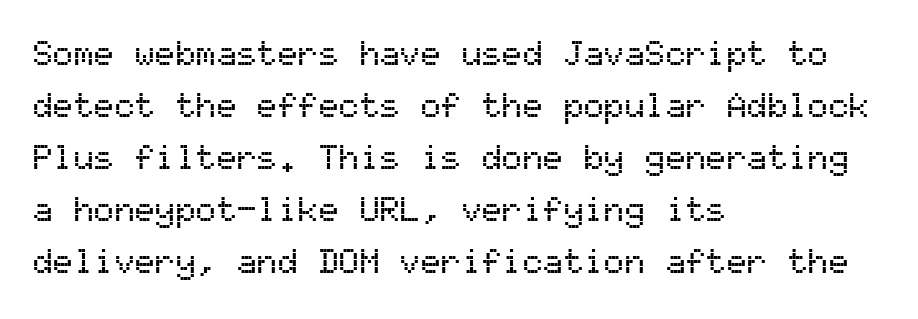
{"serif": "no", "italic": "no", "width": "normal", "stroke_contrast": "medium", "x_height": "medium", "monospaced": "yes", "underline": "no", "align": "left", "line_spacing": "normal", "line_spacing_ratio": 1.53, "letter_spacing": "normal", "letter_spacing_em": 0.0, "glyph_px": 34}
